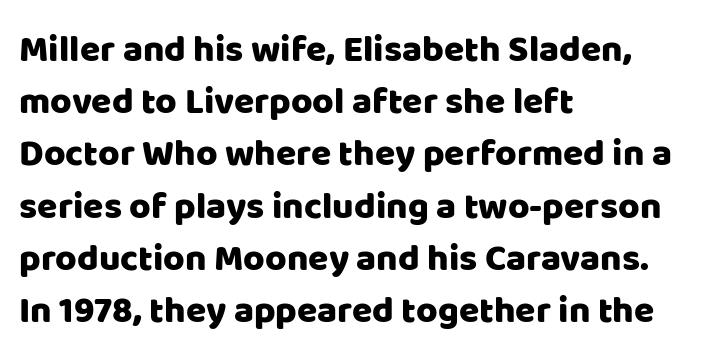
{"serif": "no", "italic": "no", "width": "normal", "stroke_contrast": "low", "x_height": "large", "monospaced": "no", "underline": "no", "align": "left", "line_spacing": "normal", "line_spacing_ratio": 1.41, "letter_spacing": "normal", "letter_spacing_em": 0.0, "glyph_px": 37}
